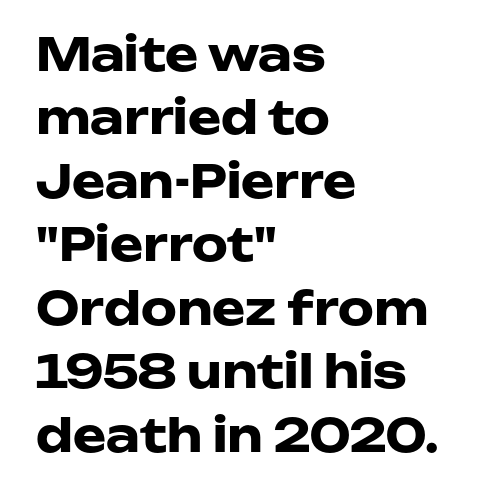
Note: no serifs on the glyphs. The block of text has a typical density, with ordinary space between rows. Is the letter spacing exaggerated? No — it looks like the ordinary default. Compared with a centered layout, this one pins lines to the left instead.
